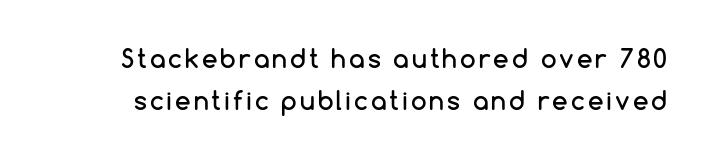
Q: Is the text italic (slanted)? A: No, it is upright.
Q: Is the text underlined? A: No.
Q: Is the spacing between lines tight, normal or loose? A: Normal.
